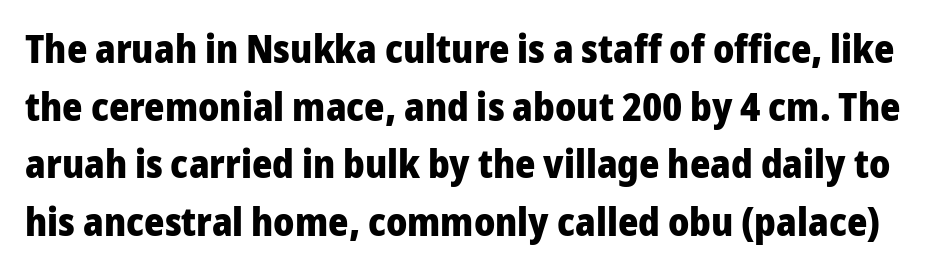
Each letter keeps its own natural width here, so spacing adapts to shape. The lines sit at an ordinary, default distance from one another. Type style note: lacks serifs. The foot of each line stays bare and open. Students, this is bold: see how much ink each stroke carries.
